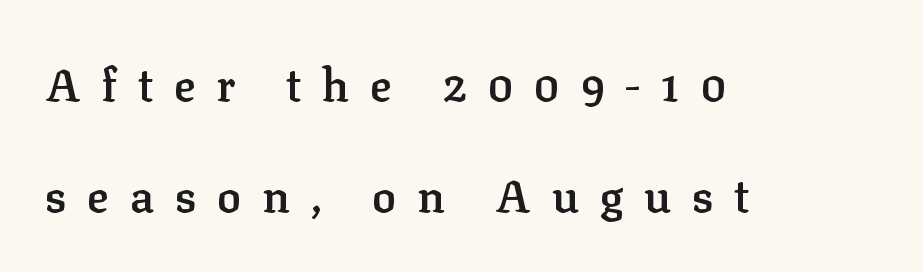
The image shows 45 px semibold serif type, upright; set left-aligned, loose line spacing (2.46x), unusually wide letter spacing (+0.46 em), not underlined; low stroke contrast and a medium x-height.
